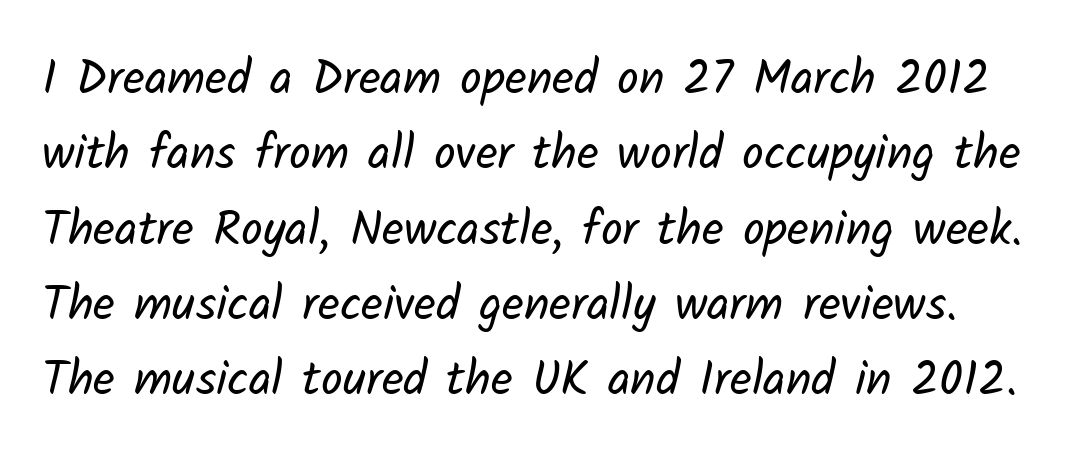
{"serif": "no", "bold": "no", "weight": "regular", "width": "normal", "stroke_contrast": "low", "x_height": "medium", "monospaced": "no", "underline": "no", "line_spacing": "normal", "line_spacing_ratio": 1.57, "letter_spacing": "normal", "letter_spacing_em": 0.0, "glyph_px": 48}
